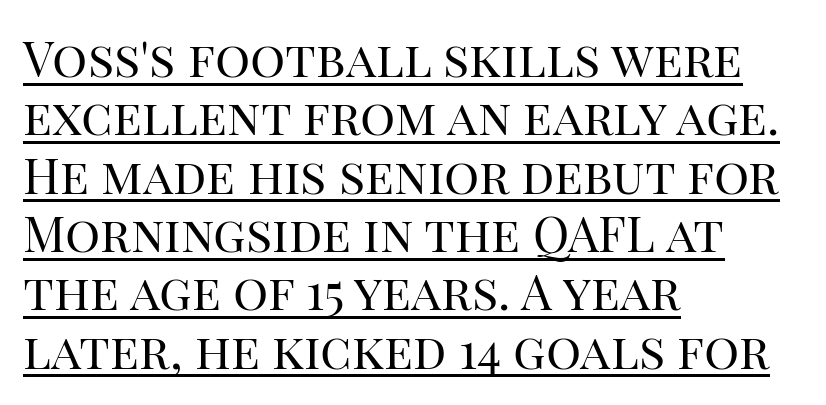
{"serif": "yes", "italic": "no", "bold": "no", "weight": "regular", "width": "normal", "stroke_contrast": "high", "x_height": "large", "monospaced": "no", "underline": "yes", "align": "left", "line_spacing_ratio": 1.19, "letter_spacing": "normal", "letter_spacing_em": 0.0, "glyph_px": 49}
